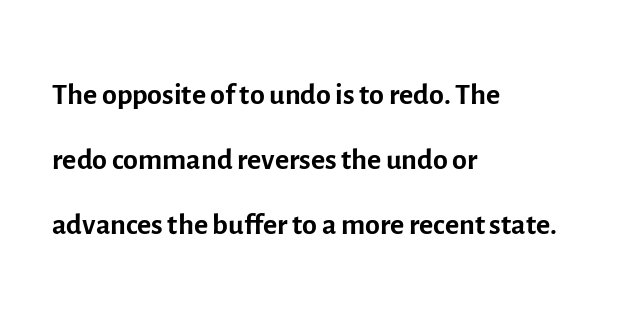
{"serif": "no", "italic": "no", "bold": "no", "weight": "regular", "width": "normal", "x_height": "medium", "monospaced": "no", "underline": "no", "align": "left", "line_spacing": "normal", "line_spacing_ratio": 1.51, "letter_spacing": "normal", "letter_spacing_em": 0.0, "glyph_px": 43}
